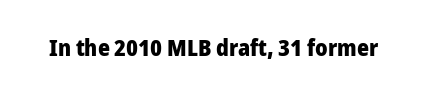
Notice how thick the strokes are: this is what a full bold looks like. In terms of letterspacing, this is plain default setting. The specimen omits any rule beneath the text block's lines. The lettering stays uniformly vertical, giving the passage a roman look.
